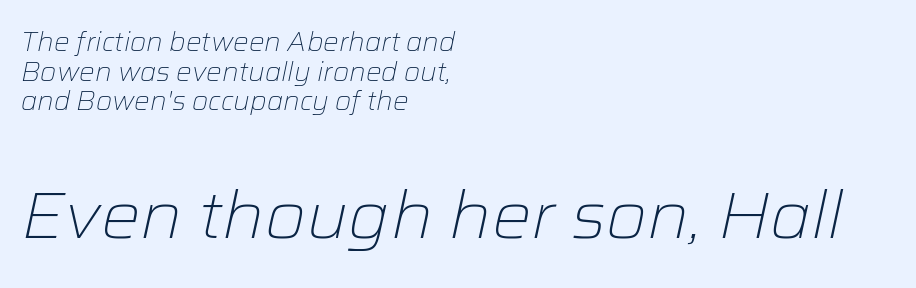
The image shows 66 px light type, italic (leaning right); set left-aligned, tight line spacing (1.14x), normal letter spacing, not underlined; the second (bottom) block is 2.54x larger; low stroke contrast and a medium x-height.
